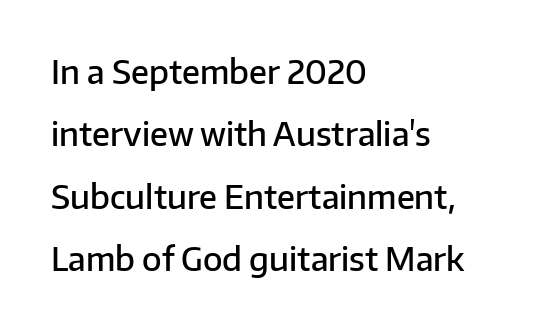
The image shows 32 px semibold sans-serif type, upright; set left-aligned, loose line spacing (1.95x), normal letter spacing, not underlined; low stroke contrast and a medium x-height.
